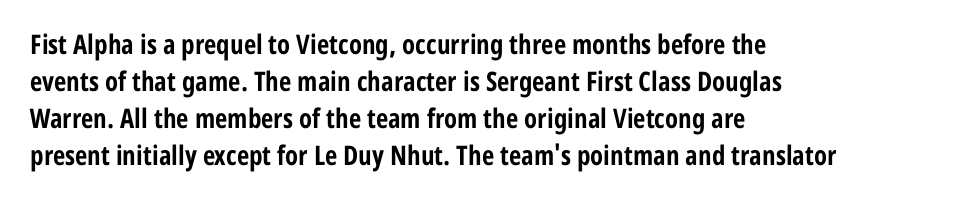
Every character sits straight up, as roman type does. Words appear dense and cohesive because spacing is normal. On the weight axis this lands at bold, roughly 700. In terms of leading, this rendering sits right in the middle.
